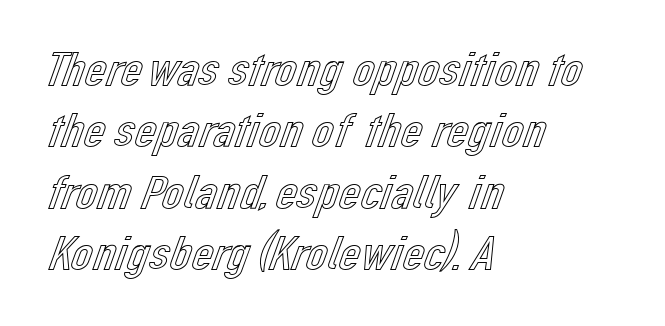
Q: Is the text italic (slanted)? A: Yes.
Q: Is the text underlined? A: No.
Q: How is the paragraph aligned? A: Left-aligned.
Q: Is the spacing between letters normal or unusually wide? A: Normal.
Q: Is the spacing between lines tight, normal or loose? A: Normal.
Q: Width (condensed, normal, or wide)? A: Normal.
Q: x-height? A: Medium.
Q: Monospaced? A: No.
